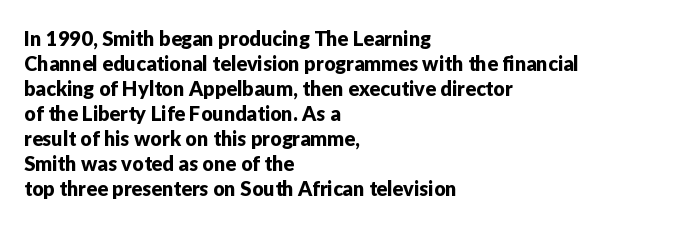
The image shows 20 px text type, upright; set left-aligned, normal line spacing (1.25x), normal letter spacing, not underlined.
